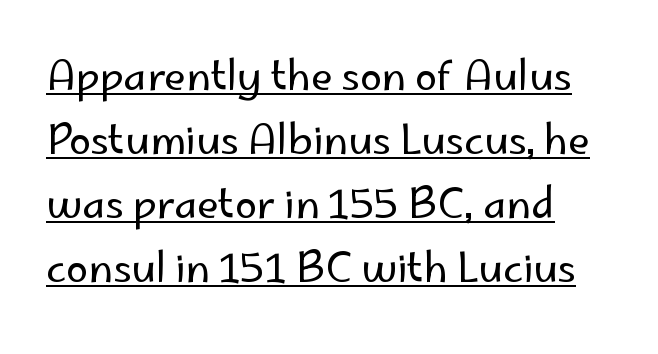
Glyph-to-glyph distance matches everyday printed text. In designer terms, the underline attribute is active on this setting. The passage shown is not bold in any degree. Grotesque or geometric, the face here clearly has no serifs. Typeset ragged right — the left edge is the straight one. A typesetter would mark this as roman, not italic.
